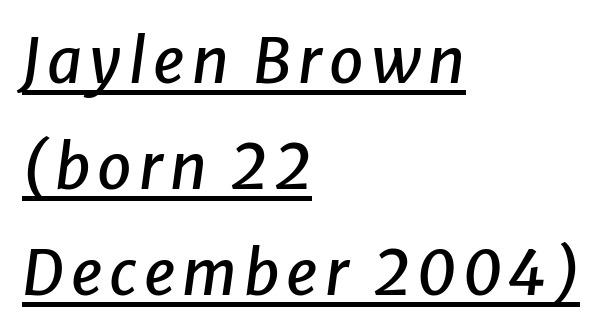
Is this a fixed-width face? No — the glyphs have proportional, varying widths. Which margin do the lines hug? The left one — the right edge is uneven. Looking at the ascenders, they clearly lean. A baseline rule has been typeset under these characters.
